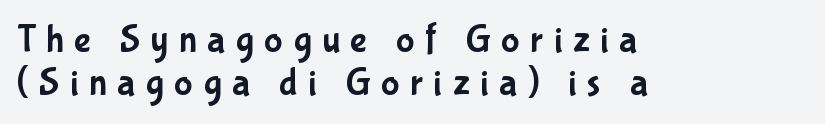
{"serif": "no", "italic": "no", "width": "condensed", "stroke_contrast": "low", "x_height": "medium", "monospaced": "no", "underline": "no", "align": "left", "line_spacing": "tight", "line_spacing_ratio": 1.09, "letter_spacing": "wide", "letter_spacing_em": 0.27, "glyph_px": 39}
